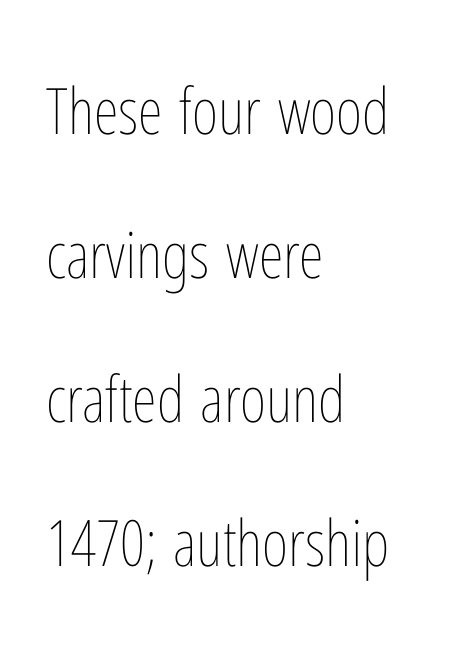
The letters advance in unequal steps, a hallmark of proportional type. Compared with a centered layout, this one pins lines to the left instead. A typesetter would call this zero additional tracking. If you drew a line through each stem, it would be perfectly vertical. Airy leading.
